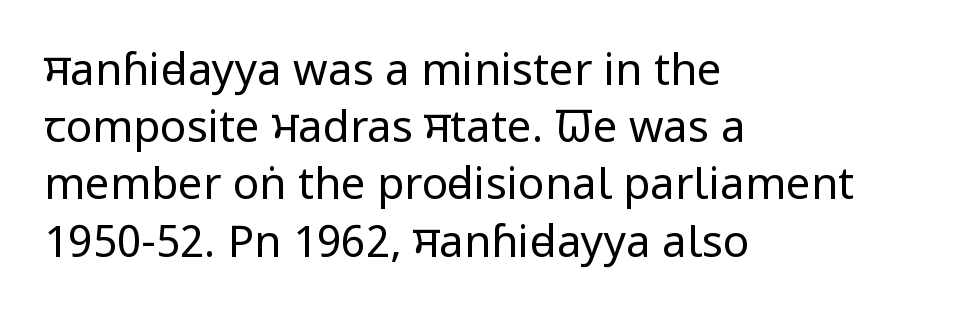
Q: Is the text bold? A: No.
Q: Is the text italic (slanted)? A: No, it is upright.
Q: Is the typeface a serif or a sans-serif typeface? A: Sans-serif.
Q: Is the text underlined? A: No.
Q: How is the paragraph aligned? A: Left-aligned.
Q: Is the spacing between letters normal or unusually wide? A: Normal.
Q: Is the spacing between lines tight, normal or loose? A: Normal.
Q: Width (condensed, normal, or wide)? A: Condensed.
Q: Stroke contrast? A: Low.
Q: x-height? A: Large.
Q: Monospaced? A: No.
